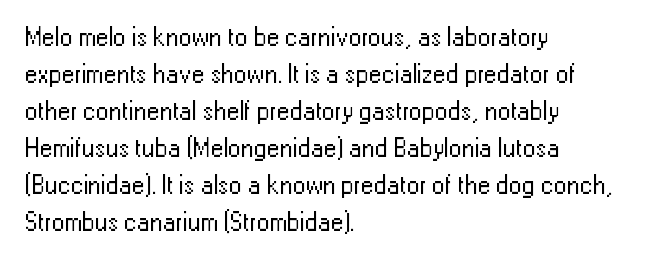
Rule under the text: the space is simply empty. The tracking reads as untouched default to a designer's eye. Compared with a typical body face, this is equally light or lighter still. A student would call this left alignment; a typographer would say flush left, rag right. The rows are spaced the way most documents space them.
